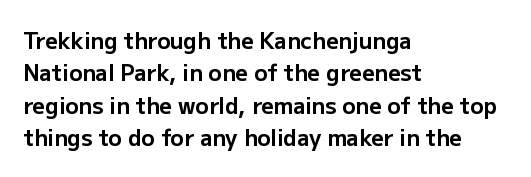
{"italic": "no", "bold": "yes", "underline": "no", "align": "left", "line_spacing": "normal", "line_spacing_ratio": 1.47, "letter_spacing": "normal", "letter_spacing_em": 0.0, "glyph_px": 22}
